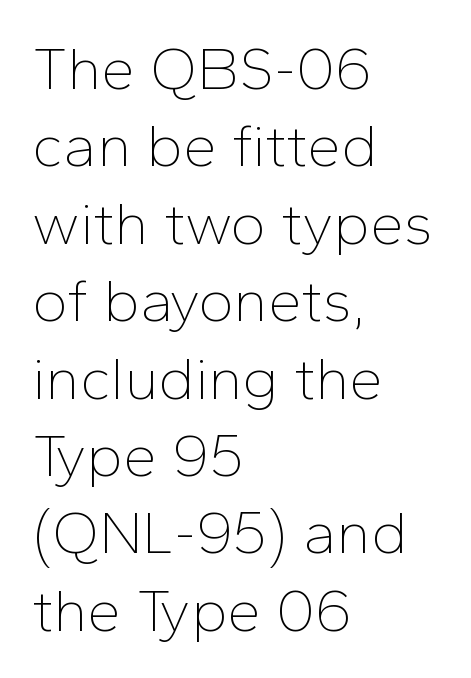
Leading matches the norm, producing a regular column. When letters stand straight like this, we call the style roman or upright. Notice how the passage keeps a crisp vertical edge on the left only. Unmarked baselines from the first word to the last. This rendering leaves character spacing at its baseline value. Looks like regular typesetting: each glyph gets only the width it needs.
